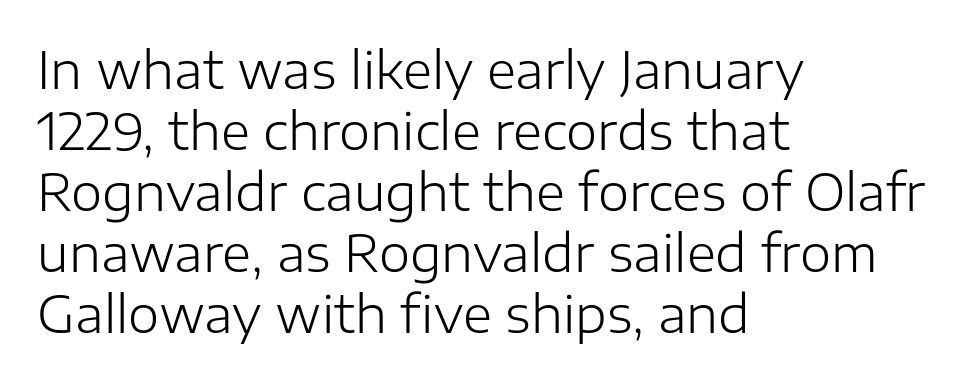
Every row of glyphs begins at an identical x-position on the left. Note the varied advance widths — an 'i' is clearly narrower than an 'm'. It's the straight-up-and-down kind of type. The area under the type is left untouched. These lines are composed in type without serifs.
